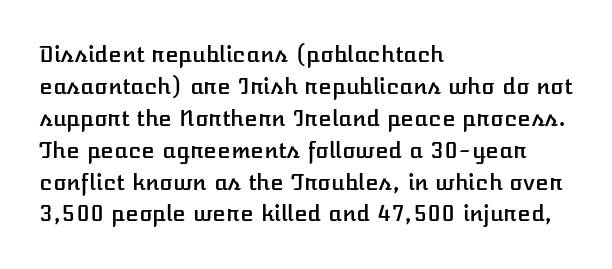
Q: Is the text italic (slanted)? A: No, it is upright.
Q: Is the text underlined? A: No.
Q: How is the paragraph aligned? A: Left-aligned.
Q: Is the spacing between letters normal or unusually wide? A: Normal.
Q: Is the spacing between lines tight, normal or loose? A: Normal.
